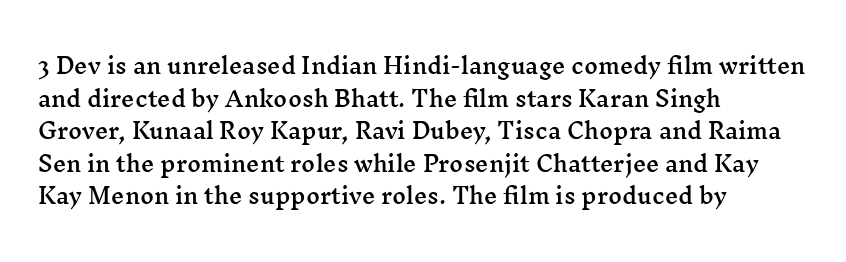
Q: Is the text italic (slanted)? A: No, it is upright.
Q: Is the text underlined? A: No.
Q: How is the paragraph aligned? A: Left-aligned.
Q: Is the spacing between letters normal or unusually wide? A: Normal.
Q: Is the spacing between lines tight, normal or loose? A: Normal.
